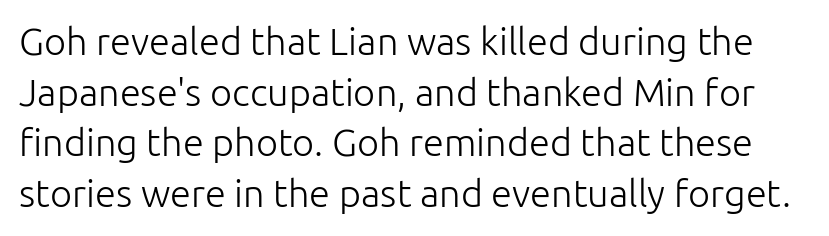
The image shows 38 px light sans-serif type, upright; set normal line spacing (1.33x), normal letter spacing, not underlined; low stroke contrast and a medium x-height.
